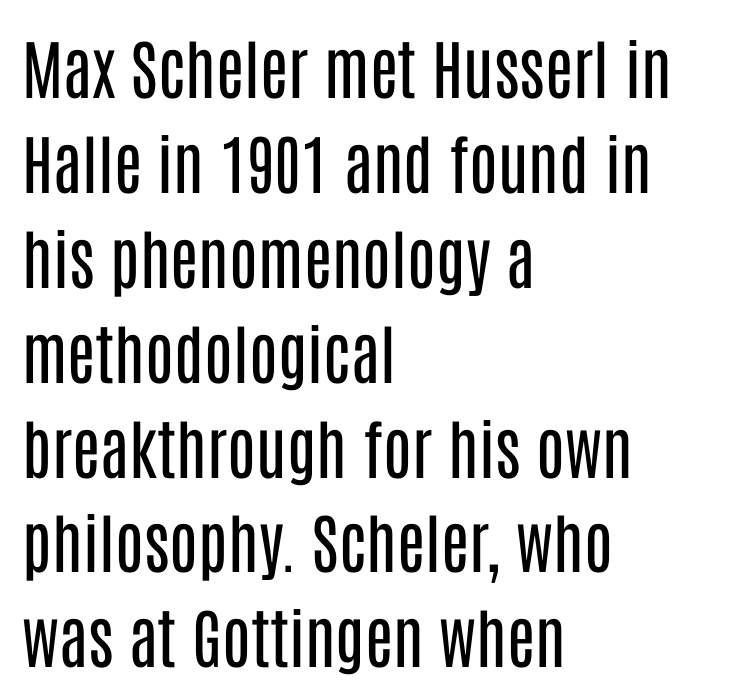
Q: Is the text bold? A: No.
Q: Is the text italic (slanted)? A: No, it is upright.
Q: Is the typeface a serif or a sans-serif typeface? A: Sans-serif.
Q: Is the text underlined? A: No.
Q: How is the paragraph aligned? A: Left-aligned.
Q: Is the spacing between letters normal or unusually wide? A: Normal.
Q: Is the spacing between lines tight, normal or loose? A: Normal.
Q: Width (condensed, normal, or wide)? A: Condensed.
Q: Stroke contrast? A: Low.
Q: x-height? A: Large.
Q: Monospaced? A: No.
